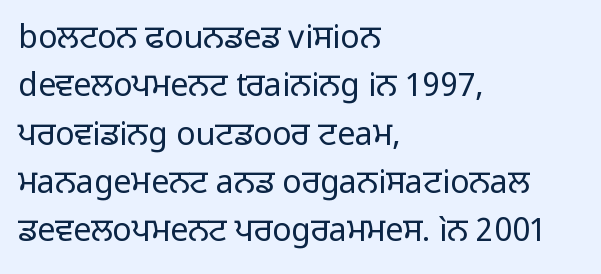
Q: Is the text bold? A: No.
Q: Is the text italic (slanted)? A: No, it is upright.
Q: Is the typeface a serif or a sans-serif typeface? A: Sans-serif.
Q: Is the text underlined? A: No.
Q: How is the paragraph aligned? A: Left-aligned.
Q: Is the spacing between letters normal or unusually wide? A: Normal.
Q: Is the spacing between lines tight, normal or loose? A: Normal.
Q: Width (condensed, normal, or wide)? A: Normal.
Q: Stroke contrast? A: Low.
Q: x-height? A: Medium.
Q: Monospaced? A: No.
